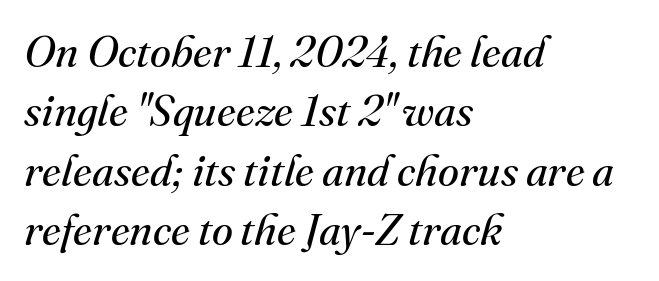
Check the space under the baseline: it is left empty. The whole block is typeset with a tilt. Note the varied advance widths — an 'i' is clearly narrower than an 'm'. The typesetter chose a ragged-right arrangement here. One glance says typical: line gaps are just what's usual. The type is set solid horizontally, with unmodified tracking.
